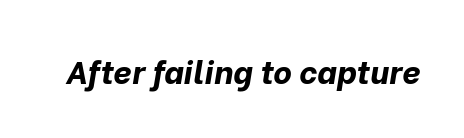
The image shows 32 px bold type, italic (leaning right); set normal letter spacing, not underlined; low stroke contrast and a medium x-height.
